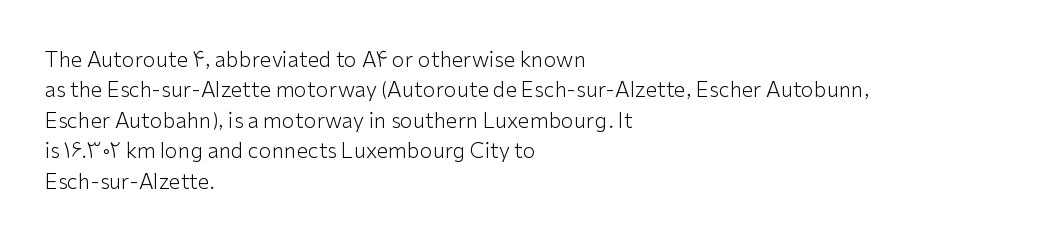
Letter spacing: default. Ink coverage per letter is moderate at most. The rag falls on the right side of this text block. Descenders are the only things crossing below the line. This block has exactly the height ordinary leading produces. This is the regular roman posture of the typeface.
